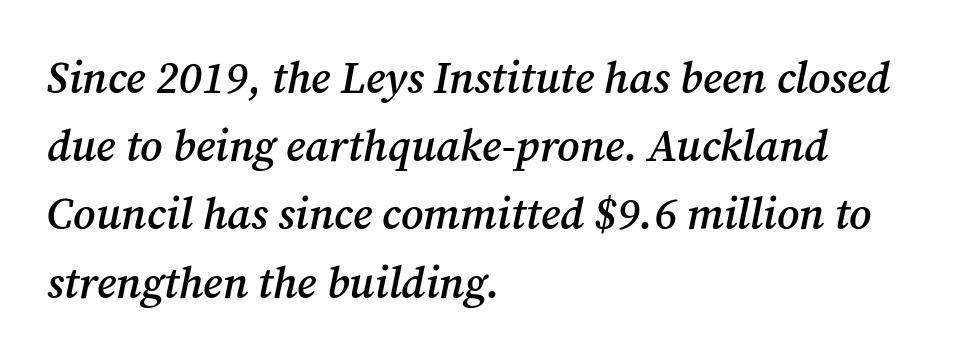
Q: Is the text bold? A: Semi-bold.
Q: Is the text italic (slanted)? A: Yes, it leans right by about 12 degrees.
Q: Is the typeface a serif or a sans-serif typeface? A: Serif.
Q: Is the text underlined? A: No.
Q: How is the paragraph aligned? A: Left-aligned.
Q: Is the spacing between letters normal or unusually wide? A: Normal.
Q: Is the spacing between lines tight, normal or loose? A: Normal.
Q: Width (condensed, normal, or wide)? A: Normal.
Q: Stroke contrast? A: Medium.
Q: x-height? A: Medium.
Q: Monospaced? A: No.
